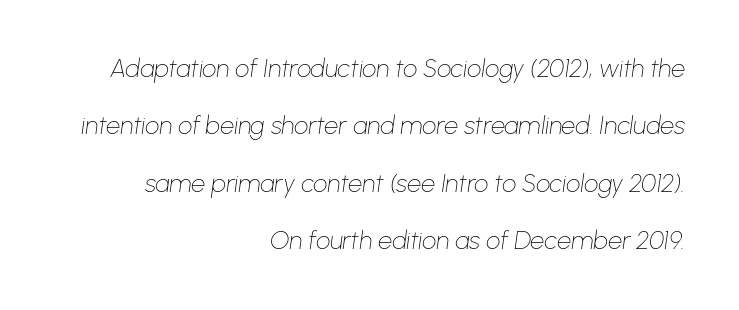
Q: Is the text bold? A: No.
Q: Is the text italic (slanted)? A: Yes, it leans right by about 8 degrees.
Q: Is the text underlined? A: No.
Q: How is the paragraph aligned? A: Right-aligned.
Q: Is the spacing between letters normal or unusually wide? A: Normal.
Q: Is the spacing between lines tight, normal or loose? A: Loose.
